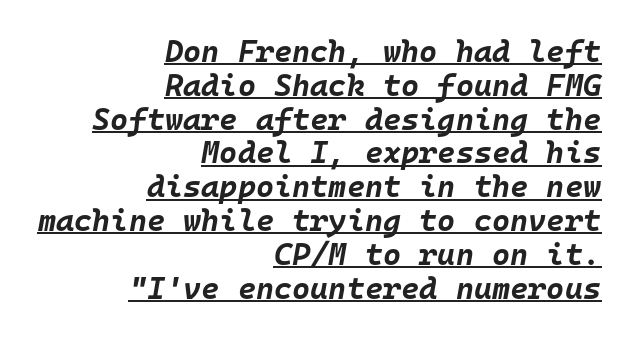
{"italic": "yes", "lean": "right", "slant_degrees": 10, "bold": "yes", "weight": "bold", "width": "normal", "stroke_contrast": "low", "x_height": "large", "monospaced": "yes", "underline": "yes", "align": "right", "line_spacing": "tight", "line_spacing_ratio": 1.09, "letter_spacing": "normal", "letter_spacing_em": 0.0, "glyph_px": 31}
